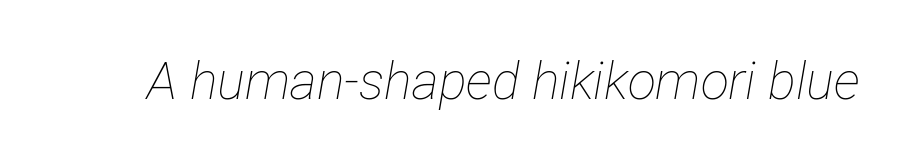
This sample uses plain, unmodified letter spacing. An italicized treatment has been applied to the whole sample. Lines of text with bare space underneath. Is this a heavy cut? Hardly; it is regular or lighter. Spacing verdict: proportional, widths tailored to each character.
